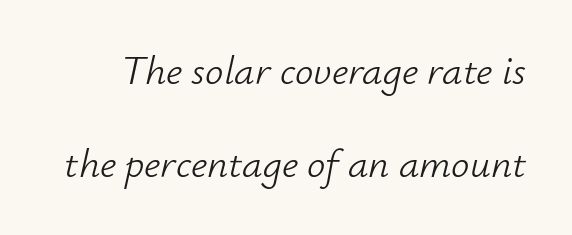
Q: Is the text bold? A: No.
Q: Is the text italic (slanted)? A: Yes, it leans right by about 12 degrees.
Q: Is the text underlined? A: No.
Q: Is the spacing between letters normal or unusually wide? A: Normal.
Q: Is the spacing between lines tight, normal or loose? A: Loose.
Q: Width (condensed, normal, or wide)? A: Normal.
Q: Stroke contrast? A: Low.
Q: x-height? A: Small.
Q: Monospaced? A: No.
